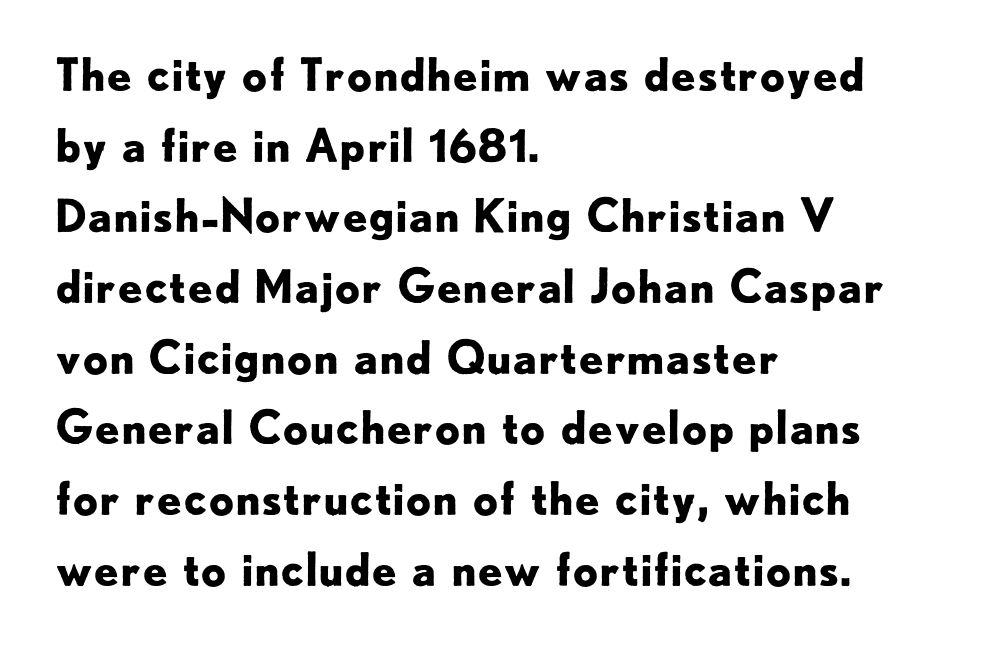
The face used here has the dense, thick strokes of a bold. Reading down the column, the eye jumps a familiar distance to each next line. Grotesque or geometric, the face here clearly has no serifs. Ascenders rise straight up at ninety degrees.
